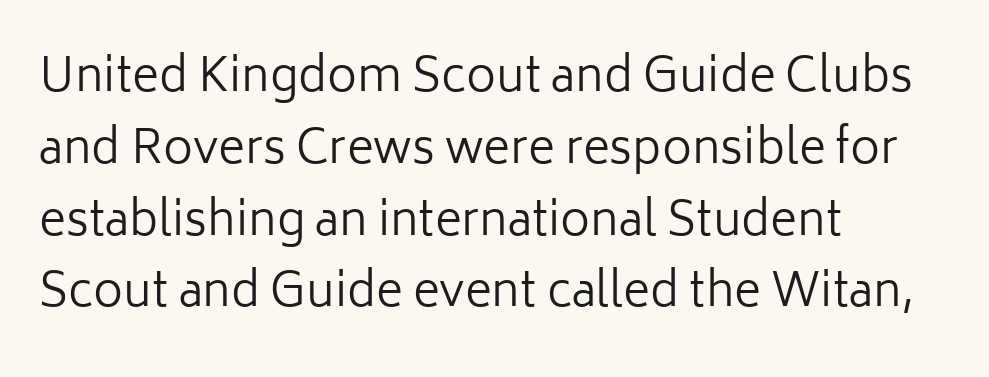
{"serif": "no", "italic": "no", "bold": "no", "weight": "regular", "width": "normal", "stroke_contrast": "low", "x_height": "medium", "monospaced": "no", "underline": "no", "align": "left", "line_spacing": "normal", "line_spacing_ratio": 1.56, "letter_spacing": "normal", "letter_spacing_em": 0.0, "glyph_px": 46}
